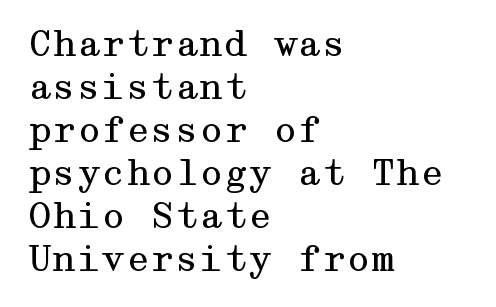
The image shows 35 px regular-weight, wide serif type, upright; set left-aligned, line spacing 1.23x, normal letter spacing, not underlined; medium stroke contrast and a medium x-height.
